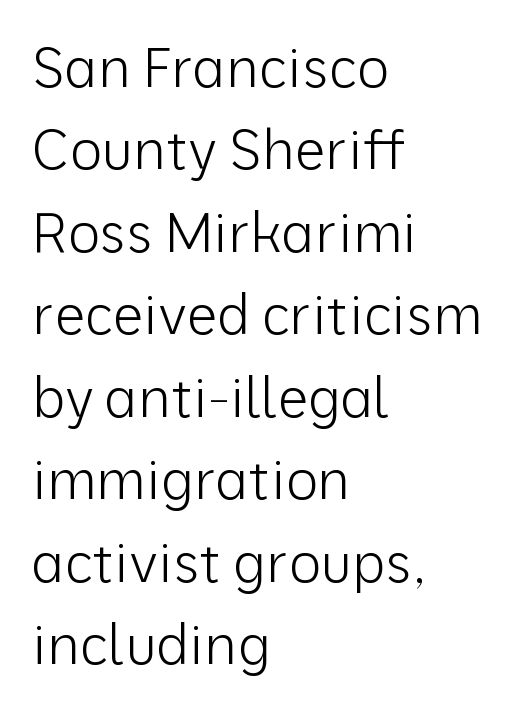
Q: Is the text bold? A: No.
Q: Is the text italic (slanted)? A: No, it is upright.
Q: Is the typeface a serif or a sans-serif typeface? A: Sans-serif.
Q: Is the text underlined? A: No.
Q: How is the paragraph aligned? A: Left-aligned.
Q: Is the spacing between letters normal or unusually wide? A: Normal.
Q: Is the spacing between lines tight, normal or loose? A: Normal.
Q: Width (condensed, normal, or wide)? A: Normal.
Q: Stroke contrast? A: Low.
Q: x-height? A: Medium.
Q: Monospaced? A: No.
